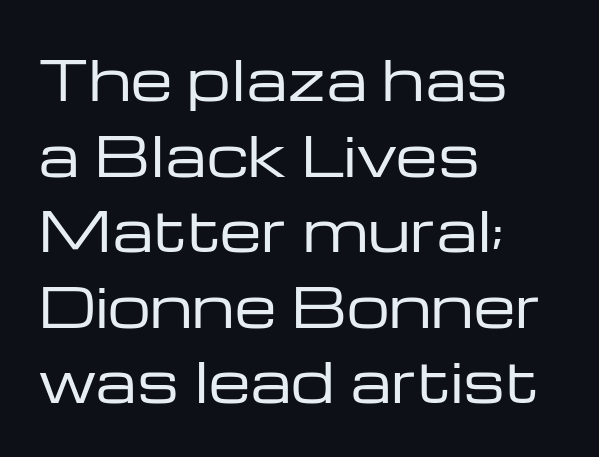
The image shows 54 px regular-weight, wide sans-serif type, upright; set left-aligned, normal line spacing (1.4x), normal letter spacing, not underlined; low stroke contrast and a medium x-height.
